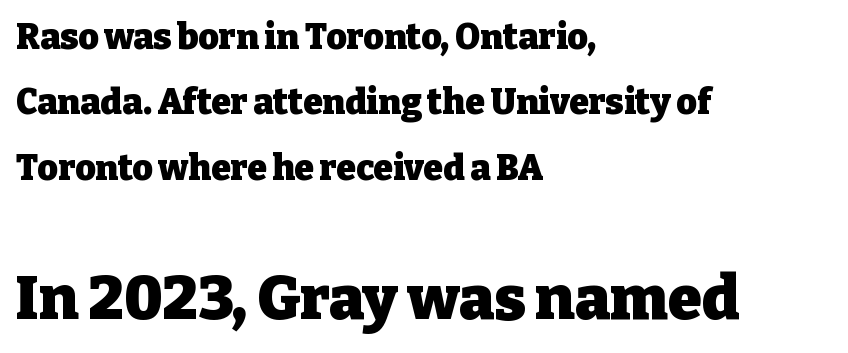
The image shows 61 px heavy serif type, upright; set left-aligned, line spacing 1.87x, normal letter spacing, not underlined; the second (bottom) block is 1.74x larger; low stroke contrast and a medium x-height.
